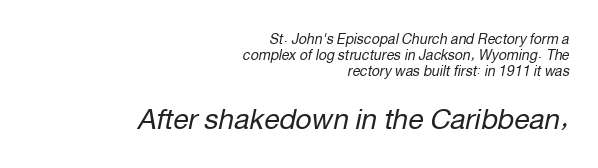
Q: Is the text bold? A: No.
Q: Is the text italic (slanted)? A: Yes, it leans right by about 12 degrees.
Q: Is the text underlined? A: No.
Q: How is the paragraph aligned? A: Right-aligned.
Q: Is the spacing between letters normal or unusually wide? A: Normal.
Q: Is the spacing between lines tight, normal or loose? A: Tight.
Q: Which block of text is set in a larger size, the first (top) or the second (bottom)? A: The second (bottom) one.
Q: Width (condensed, normal, or wide)? A: Normal.
Q: Stroke contrast? A: Low.
Q: x-height? A: Medium.
Q: Monospaced? A: No.
